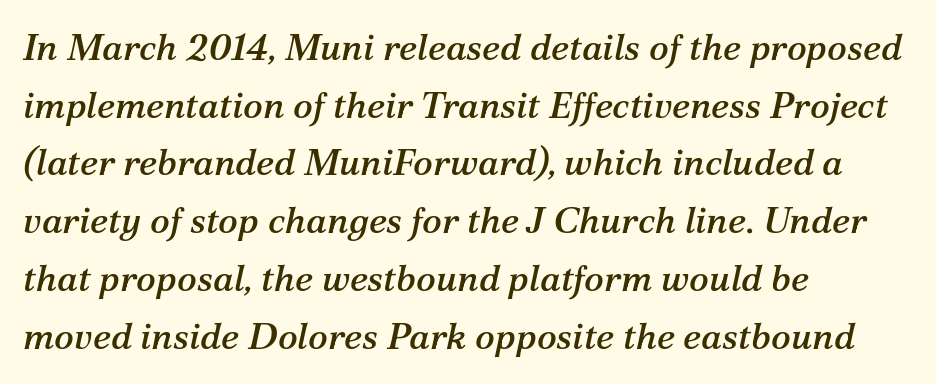
Q: Is the text italic (slanted)? A: Yes, it leans right by about 12 degrees.
Q: Is the typeface a serif or a sans-serif typeface? A: Serif.
Q: Is the text underlined? A: No.
Q: How is the paragraph aligned? A: Left-aligned.
Q: Is the spacing between letters normal or unusually wide? A: Normal.
Q: Is the spacing between lines tight, normal or loose? A: Normal.
Q: Width (condensed, normal, or wide)? A: Normal.
Q: Stroke contrast? A: Medium.
Q: x-height? A: Medium.
Q: Monospaced? A: No.
